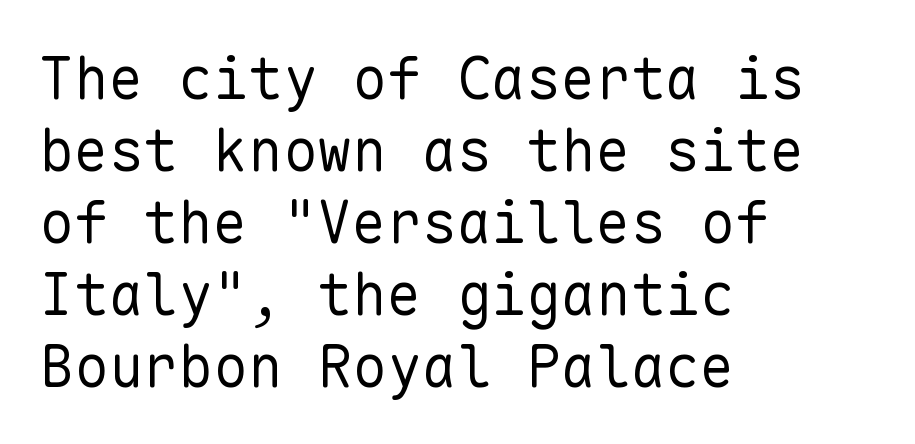
The rendering uses typewriter-style spacing with identical character cells. The space directly below the letters is spotless. Posture: vertical. The weight would be labelled regular, book, light, or lighter still.
